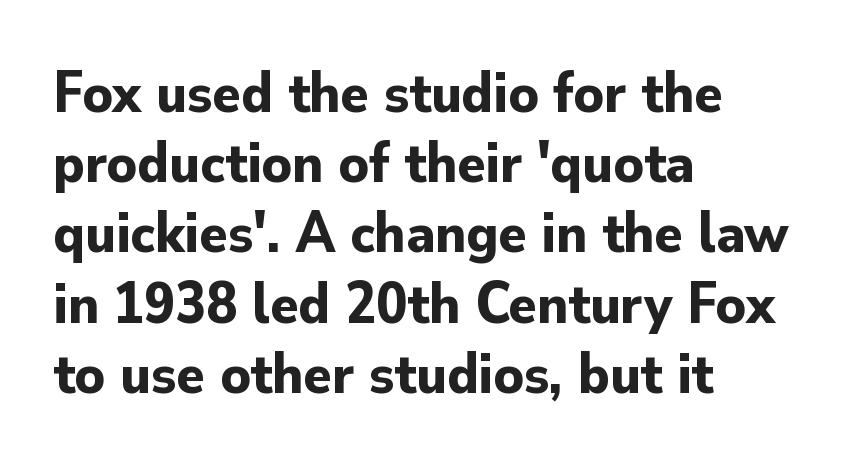
Rule under the text: the space is simply empty. Horizontally, the lines are justified to the leading edge only. No feet cap the strokes, marking this as sans-serif type. Here the glyphs are tracked normally, forming tight word shapes.
